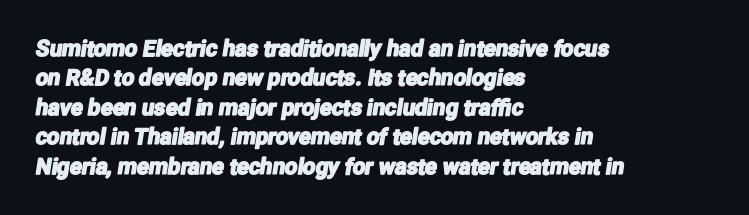
Beneath every word, the page is bare. Caption: multi-line text, flush left, ragged right. In terms of leading, this rendering sits right in the middle. This rendering leaves character spacing at its baseline value.
